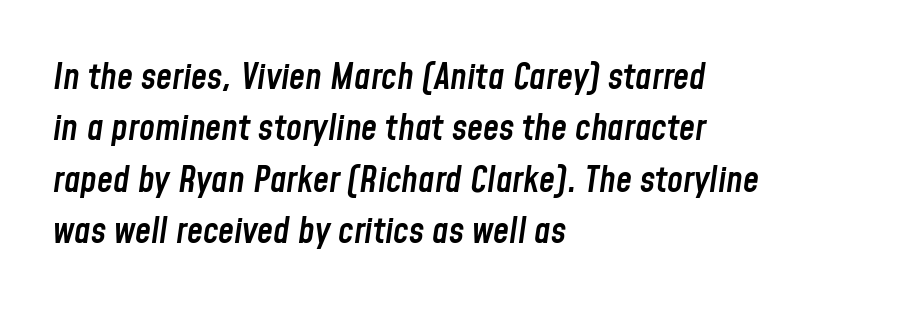
Q: Is the text bold? A: Semi-bold.
Q: Is the text italic (slanted)? A: Yes, it leans right by about 8 degrees.
Q: Is the text underlined? A: No.
Q: How is the paragraph aligned? A: Left-aligned.
Q: Is the spacing between letters normal or unusually wide? A: Normal.
Q: Is the spacing between lines tight, normal or loose? A: Normal.
Q: Width (condensed, normal, or wide)? A: Condensed.
Q: Stroke contrast? A: Low.
Q: x-height? A: Medium.
Q: Monospaced? A: No.
